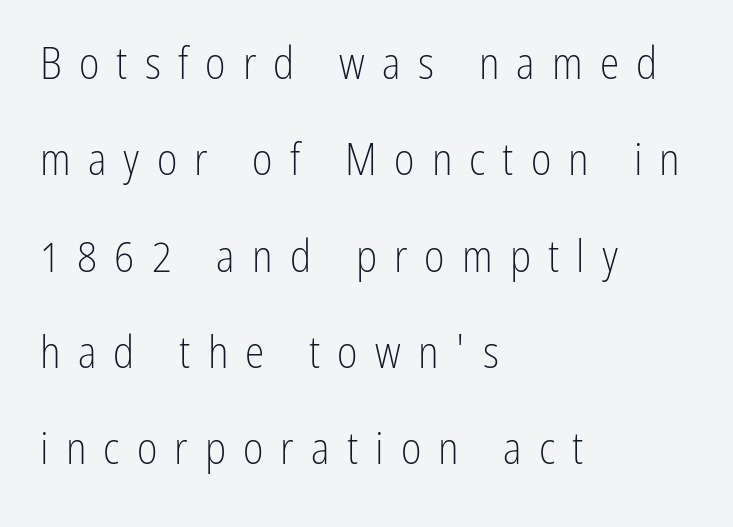
{"serif": "no", "italic": "no", "bold": "no", "weight": "light", "width": "condensed", "stroke_contrast": "low", "x_height": "medium", "monospaced": "no", "underline": "no", "align": "left", "line_spacing": "loose", "line_spacing_ratio": 2.19, "letter_spacing": "wide", "letter_spacing_em": 0.39, "glyph_px": 44}
